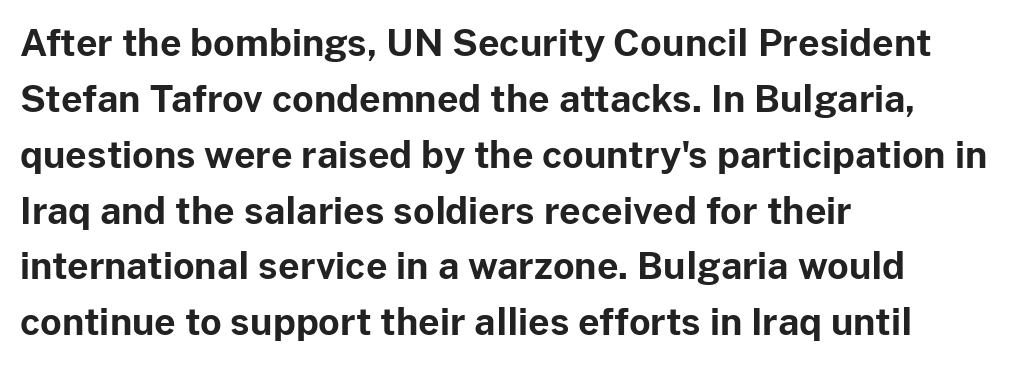
Q: Is the text bold? A: Yes.
Q: Is the text italic (slanted)? A: No, it is upright.
Q: Is the typeface a serif or a sans-serif typeface? A: Sans-serif.
Q: Is the text underlined? A: No.
Q: How is the paragraph aligned? A: Left-aligned.
Q: Is the spacing between letters normal or unusually wide? A: Normal.
Q: Is the spacing between lines tight, normal or loose? A: Normal.
Q: Width (condensed, normal, or wide)? A: Normal.
Q: Stroke contrast? A: Low.
Q: x-height? A: Medium.
Q: Monospaced? A: No.
